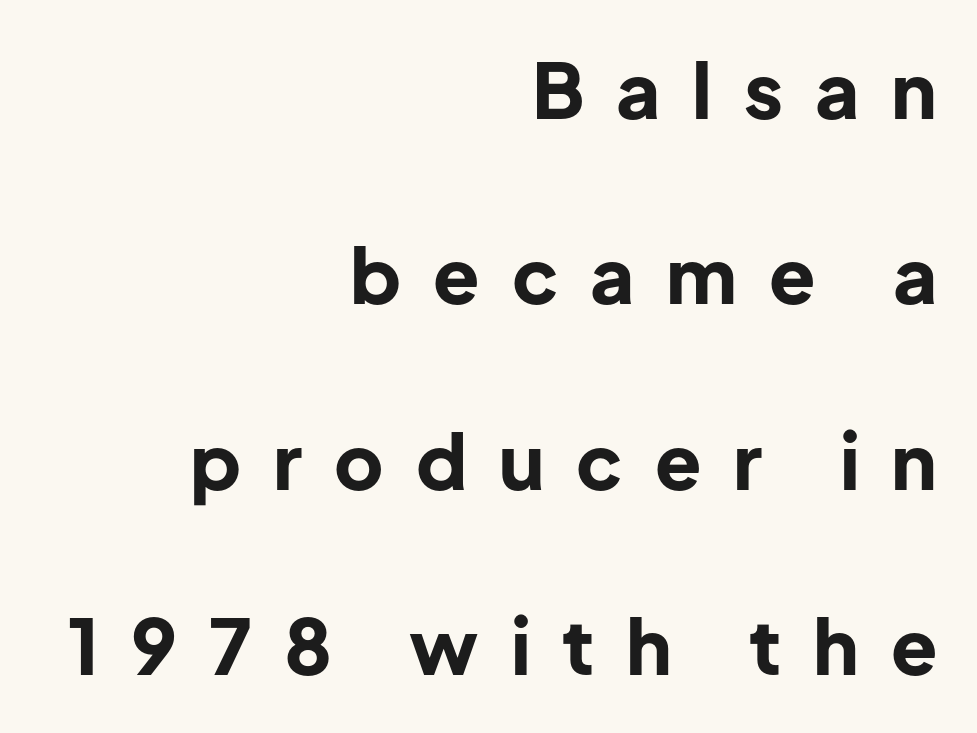
The image shows 76 px bold sans-serif type, upright; set right-aligned, loose line spacing (2.44x), unusually wide letter spacing (+0.42 em), not underlined; low stroke contrast and a medium x-height.
